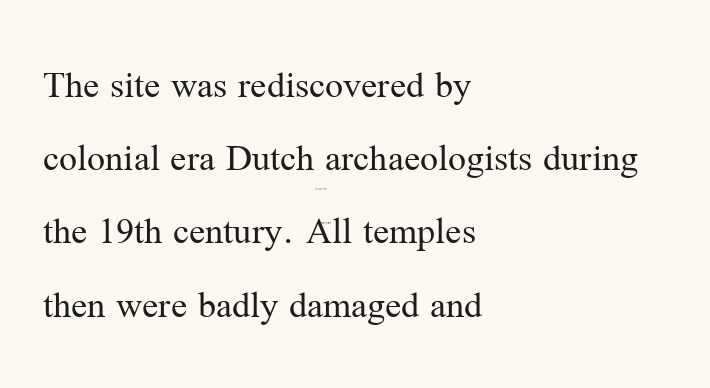
Line starts are locked; line ends wander. Honestly, the letter spacing is just normal — you wouldn't notice it. Clear beneath every line of the passage. Regarding serifs, this sample has them. Style check: upright.
